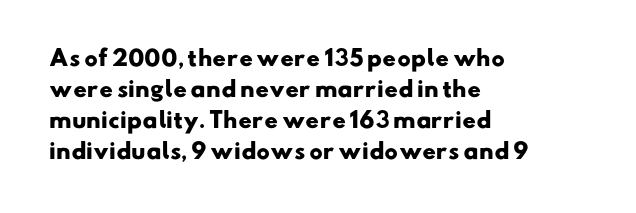
The image shows 21 px bold type; set left-aligned, normal line spacing (1.47x), normal letter spacing, not underlined.
